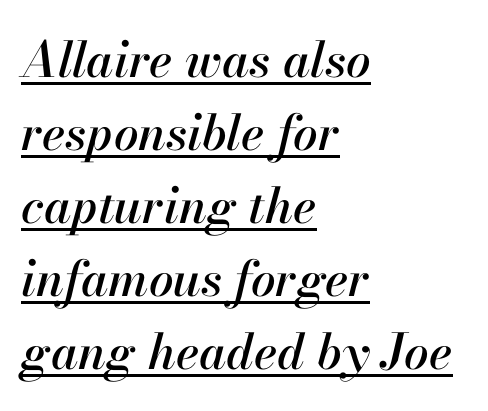
Q: Is the text italic (slanted)? A: Yes, it leans right by about 13 degrees.
Q: Is the text underlined? A: Yes.
Q: How is the paragraph aligned? A: Left-aligned.
Q: Is the spacing between letters normal or unusually wide? A: Normal.
Q: Is the spacing between lines tight, normal or loose? A: Normal.
Q: Width (condensed, normal, or wide)? A: Normal.
Q: Stroke contrast? A: High.
Q: x-height? A: Small.
Q: Monospaced? A: No.
